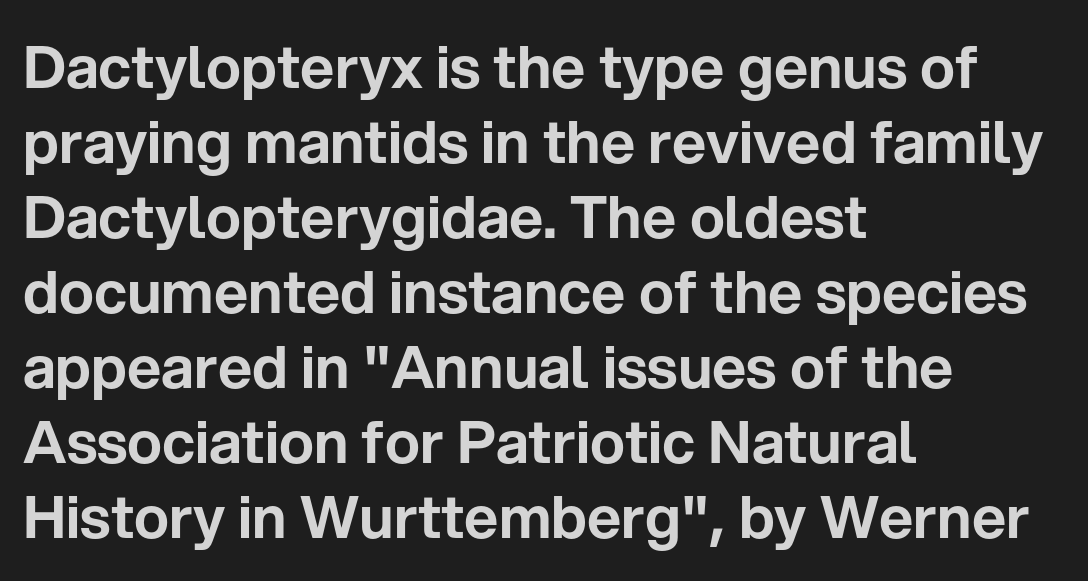
The image shows 59 px sans-serif type, upright; set left-aligned, normal line spacing (1.27x), normal letter spacing, not underlined; low stroke contrast and a medium x-height.
